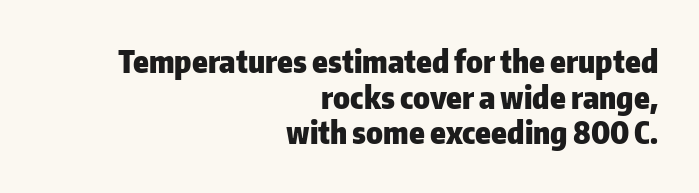
The typesetter chose a ragged-left arrangement here. Underlining? Definitely not there. The font is running at its bold setting. Is this a sans? Yes — the strokes have no serifs.
